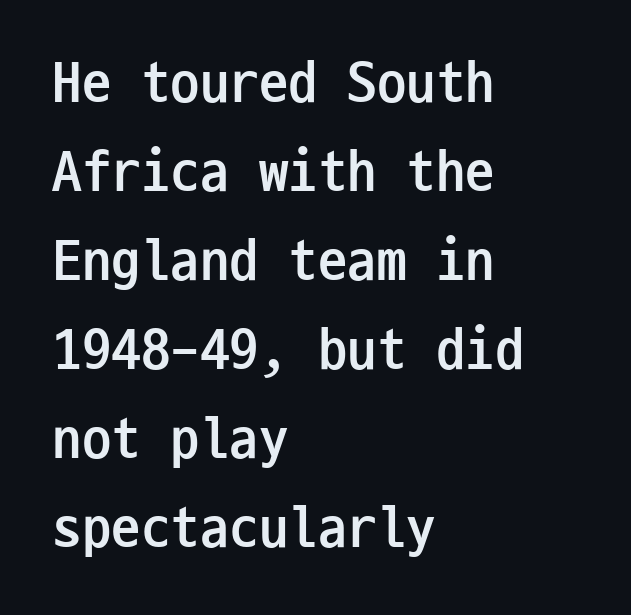
The image shows 59 px semibold, condensed sans-serif type, upright, monospaced; set left-aligned, normal line spacing (1.51x), normal letter spacing, not underlined; low stroke contrast and a medium x-height.
